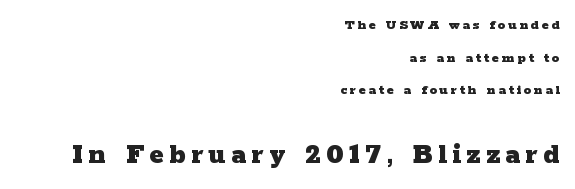
Q: Is the text bold? A: Yes.
Q: Is the text italic (slanted)? A: No, it is upright.
Q: Is the typeface a serif or a sans-serif typeface? A: Serif.
Q: Is the text underlined? A: No.
Q: How is the paragraph aligned? A: Right-aligned.
Q: Is the spacing between lines tight, normal or loose? A: Loose.
Q: Which block of text is set in a larger size, the first (top) or the second (bottom)? A: The second (bottom) one.
Q: Width (condensed, normal, or wide)? A: Wide.
Q: Stroke contrast? A: Low.
Q: x-height? A: Medium.
Q: Monospaced? A: No.
